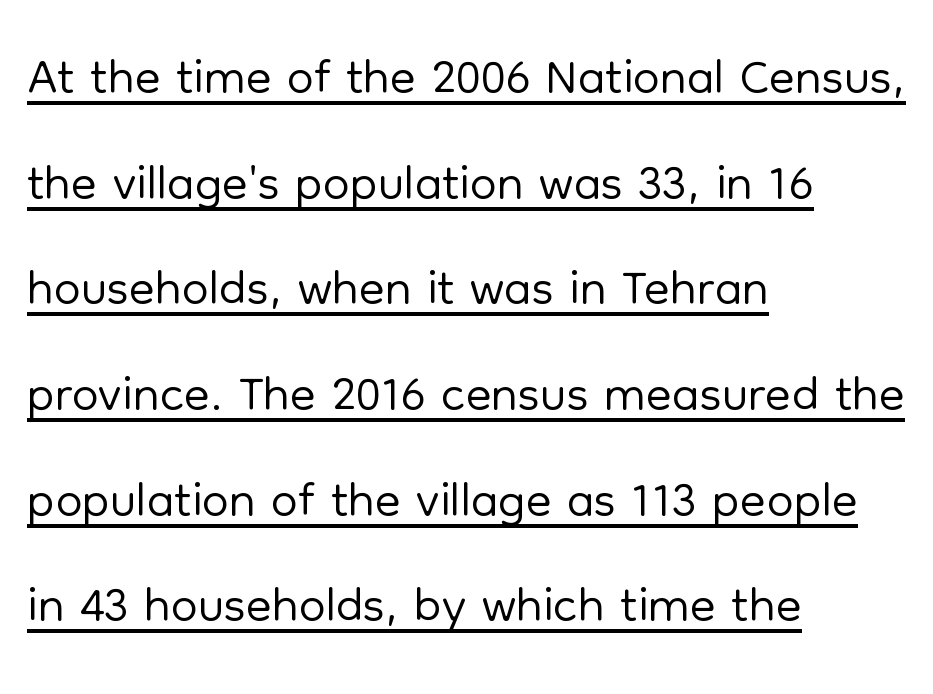
Note the varied advance widths — an 'i' is clearly narrower than an 'm'. Italic? Not at all — the glyphs are vertical. Stems and bowls with no extra thickness — not bold. The rendering keeps characters at their native spacing. Is there much room between lines? A standard amount, neither cramped nor airy. This is underlined copy, the kind a proofreader might mark for attention.
